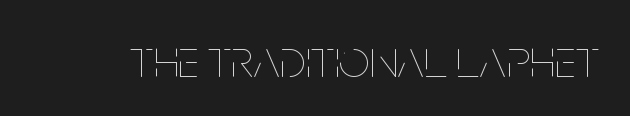
Ascenders rise straight up at ninety degrees. Bold? No — there's no thickening of the strokes. The zone under the glyphs is completely vacant. This sample uses plain, unmodified letter spacing.
